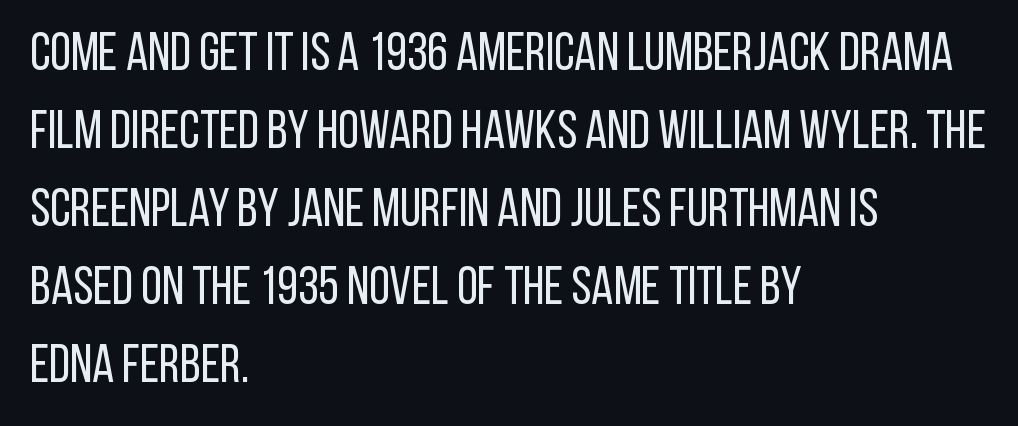
Character widths vary here, with narrow letters taking less room than wide ones. The letters sit at their default tracking, neither squeezed nor spread. This rendering features lettering with no underline. The space between consecutive lines is moderate. Weight class: somewhere from thin through regular. What kind of face is this? One without serifs — a sans.
